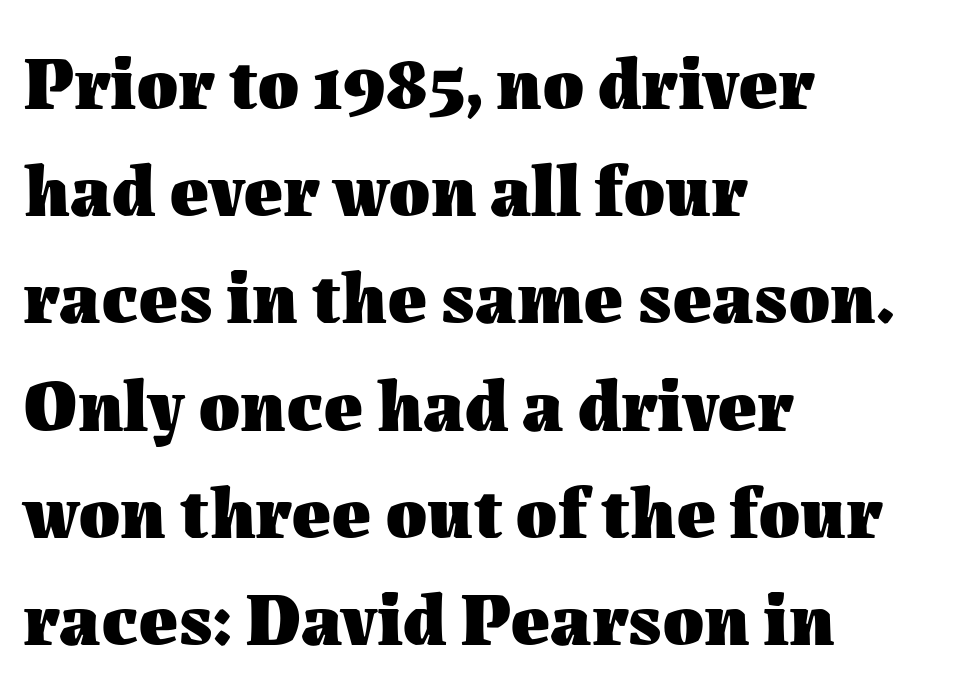
The image shows 75 px heavy type, upright; set left-aligned, normal line spacing (1.43x), normal letter spacing, not underlined; medium stroke contrast and a medium x-height.
